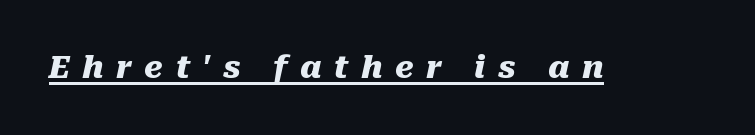
Q: Is the text bold? A: Yes.
Q: Is the text italic (slanted)? A: Yes, it leans right by about 10 degrees.
Q: Is the text underlined? A: Yes.
Q: Is the spacing between letters normal or unusually wide? A: Unusually wide.
Q: Width (condensed, normal, or wide)? A: Normal.
Q: Stroke contrast? A: Medium.
Q: x-height? A: Medium.
Q: Monospaced? A: No.
